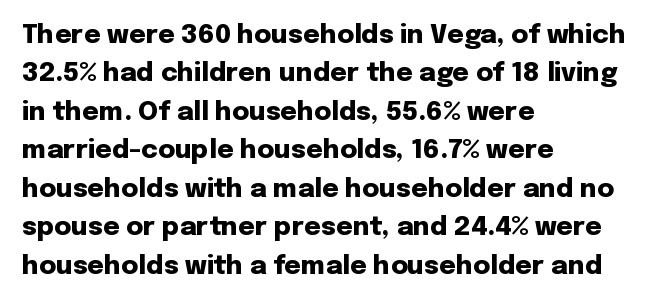
Q: Is the text bold? A: Yes.
Q: Is the text italic (slanted)? A: No, it is upright.
Q: Is the text underlined? A: No.
Q: How is the paragraph aligned? A: Left-aligned.
Q: Is the spacing between letters normal or unusually wide? A: Normal.
Q: Is the spacing between lines tight, normal or loose? A: Normal.
